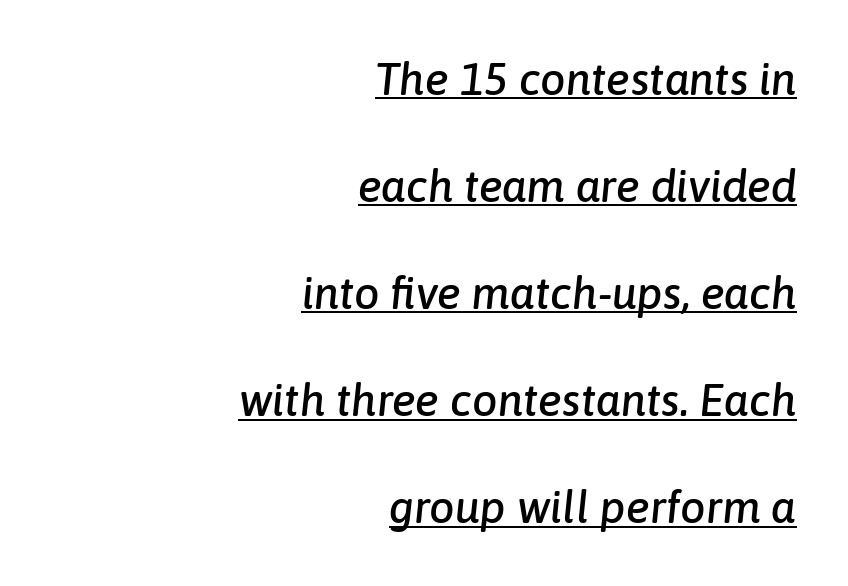
Q: Is the text italic (slanted)? A: Yes, it leans right by about 6 degrees.
Q: Is the text underlined? A: Yes.
Q: How is the paragraph aligned? A: Right-aligned.
Q: Is the spacing between letters normal or unusually wide? A: Normal.
Q: Is the spacing between lines tight, normal or loose? A: Loose.
Q: Width (condensed, normal, or wide)? A: Normal.
Q: Stroke contrast? A: Low.
Q: x-height? A: Medium.
Q: Monospaced? A: No.
